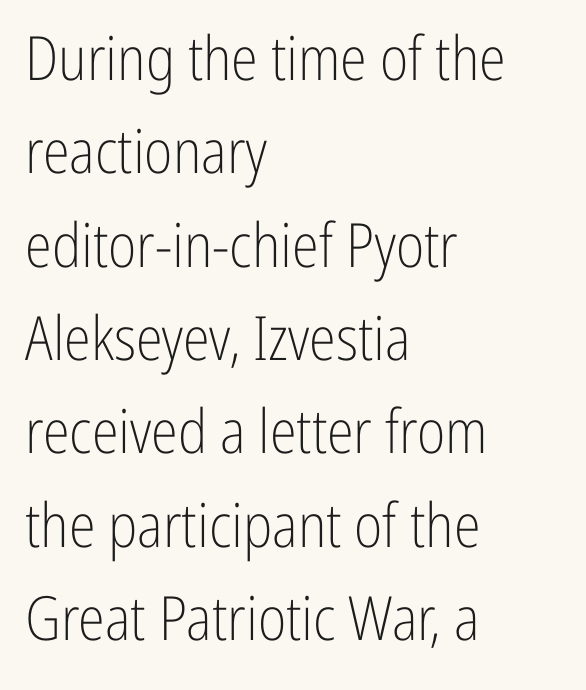
The font is comparable to plain body text, perhaps lighter. In terms of letterform style, serifs are entirely absent. No extra tracking has been applied to these lines. Here the designer chose a conventional face with non-uniform glyph widths. Is there any slant? The stems are plumb. The rendering anchors every line to the left-hand side.
